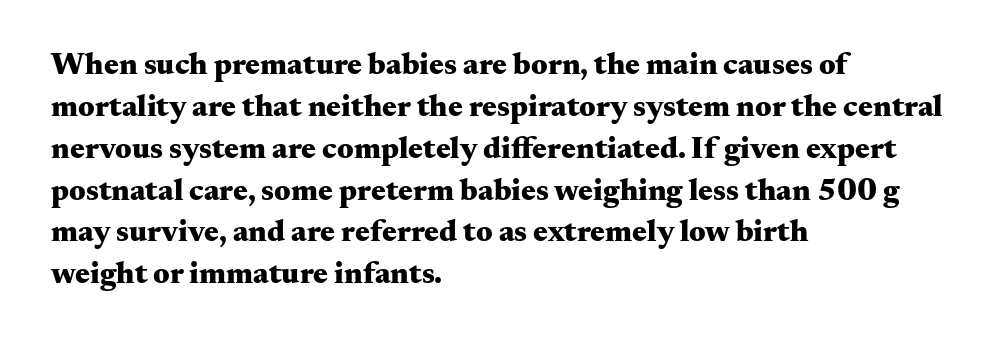
{"serif": "yes", "italic": "no", "bold": "yes", "weight": "heavy", "width": "wide", "stroke_contrast": "medium", "x_height": "small", "monospaced": "no", "underline": "no", "align": "left", "line_spacing": "normal", "line_spacing_ratio": 1.35, "letter_spacing": "normal", "letter_spacing_em": 0.0, "glyph_px": 31}
